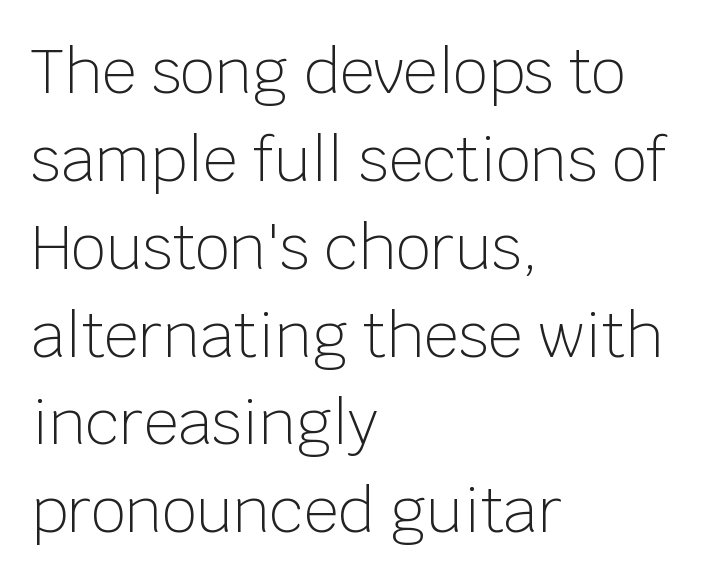
Q: Is the text bold? A: No.
Q: Is the text italic (slanted)? A: No, it is upright.
Q: Is the typeface a serif or a sans-serif typeface? A: Sans-serif.
Q: Is the text underlined? A: No.
Q: How is the paragraph aligned? A: Left-aligned.
Q: Is the spacing between letters normal or unusually wide? A: Normal.
Q: Is the spacing between lines tight, normal or loose? A: Normal.
Q: Width (condensed, normal, or wide)? A: Normal.
Q: Stroke contrast? A: Low.
Q: x-height? A: Large.
Q: Monospaced? A: No.
